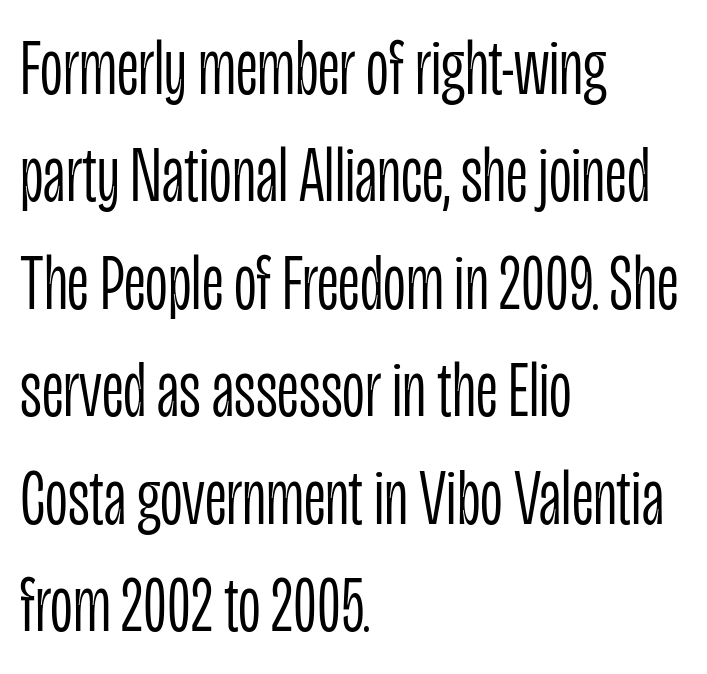
Stroke thickness stays within the range of a standard reading face or lighter. Descenders hang freely into open space. Letterform terminals end flat and unadorned throughout the passage. This rendering leaves character spacing at its baseline value.
